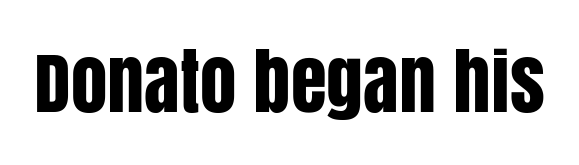
This sample uses plain, unmodified letter spacing. Classification — sans serif. Ascenders rise straight up at ninety degrees. You could not count columns in this text — the font is proportionally spaced.
